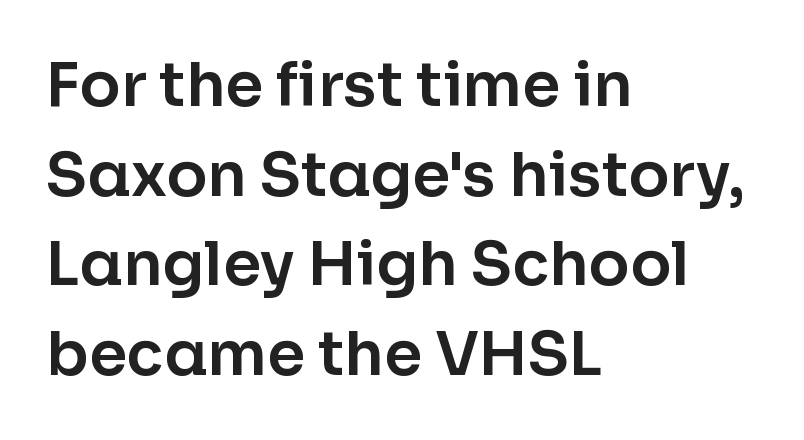
The image shows 61 px sans-serif type, upright; set left-aligned, normal line spacing (1.47x), normal letter spacing, not underlined; low stroke contrast and a medium x-height.
